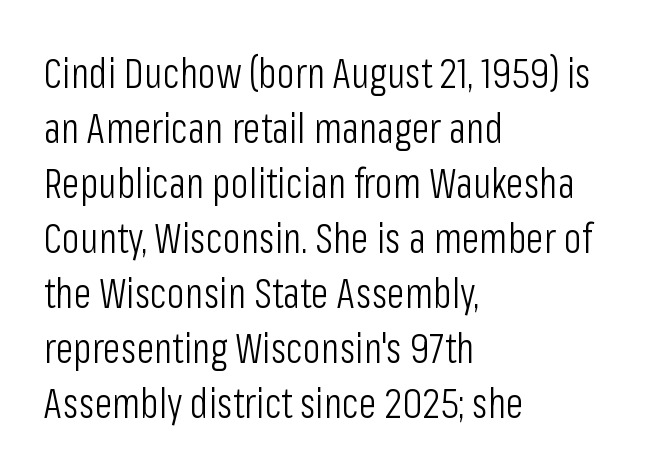
The passage shown is not underscored anywhere. A sans-serif font was chosen for this passage. Summary of vertical rhythm: regular, with standard interline spacing. The passage shown is typed in a proportional face where columns would drift.
